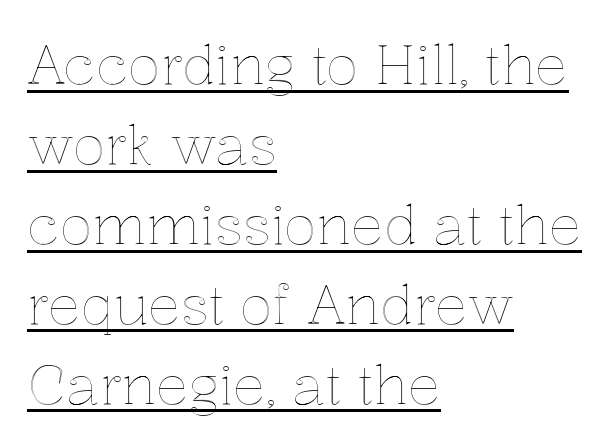
The image shows 54 px text type, upright; set left-aligned, normal line spacing (1.48x), normal letter spacing, underlined; a medium x-height.
